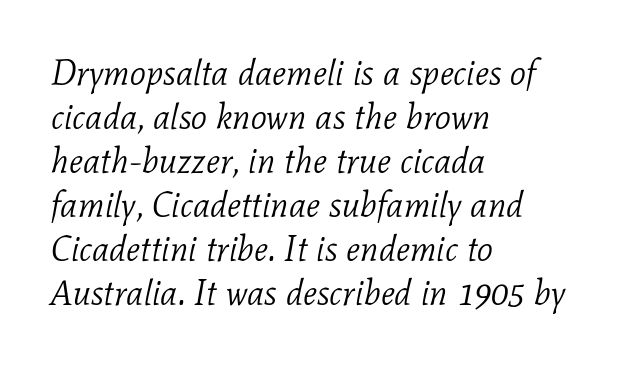
Q: Is the text bold? A: No.
Q: Is the text italic (slanted)? A: Yes, it leans right by about 11 degrees.
Q: Is the typeface a serif or a sans-serif typeface? A: Serif.
Q: Is the text underlined? A: No.
Q: How is the paragraph aligned? A: Left-aligned.
Q: Is the spacing between letters normal or unusually wide? A: Normal.
Q: Is the spacing between lines tight, normal or loose? A: Normal.
Q: Width (condensed, normal, or wide)? A: Normal.
Q: Stroke contrast? A: Low.
Q: x-height? A: Medium.
Q: Monospaced? A: No.
